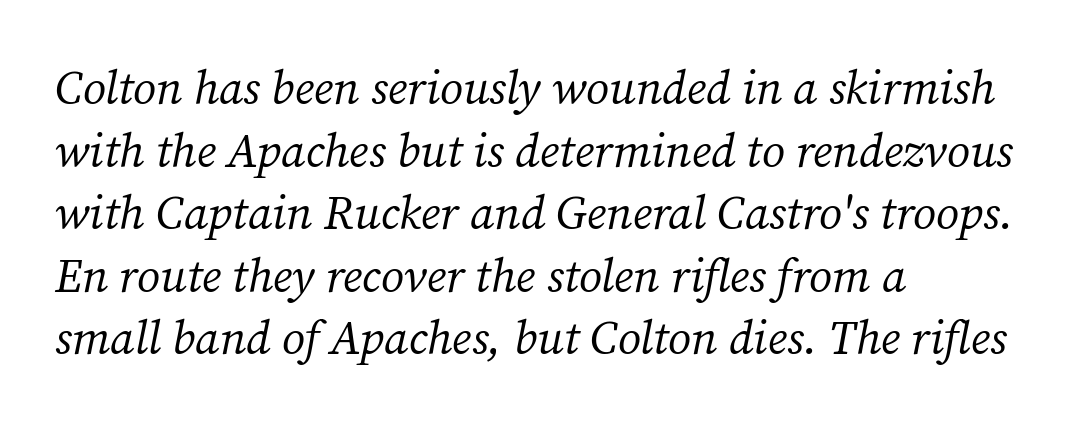
The image shows 47 px regular-weight serif type, italic (leaning right); set left-aligned, normal line spacing (1.33x), normal letter spacing, not underlined; medium stroke contrast and a medium x-height.
